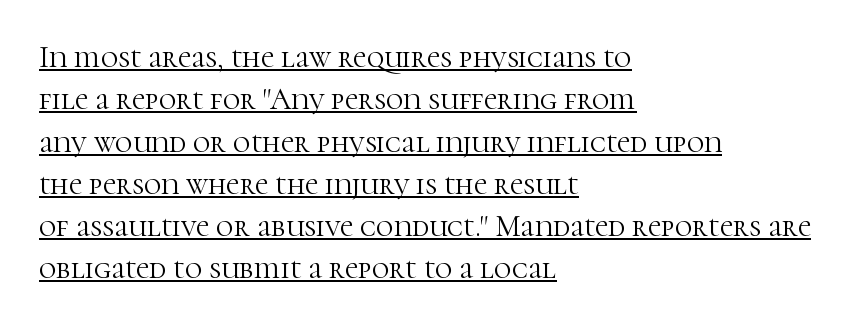
{"serif": "yes", "italic": "no", "bold": "no", "weight": "light", "width": "normal", "stroke_contrast": "high", "x_height": "medium", "monospaced": "no", "underline": "yes", "align": "left", "line_spacing": "normal", "line_spacing_ratio": 1.41, "letter_spacing": "normal", "letter_spacing_em": 0.0, "glyph_px": 30}
